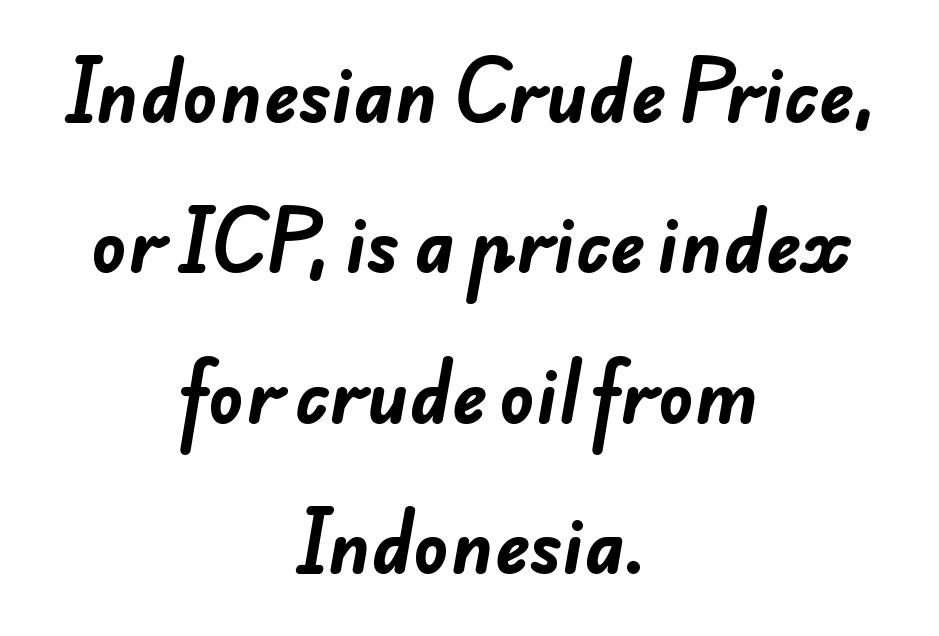
The image shows 73 px bold sans-serif type; set centered, loose line spacing (2.06x), normal letter spacing, not underlined; low stroke contrast and a small x-height.
